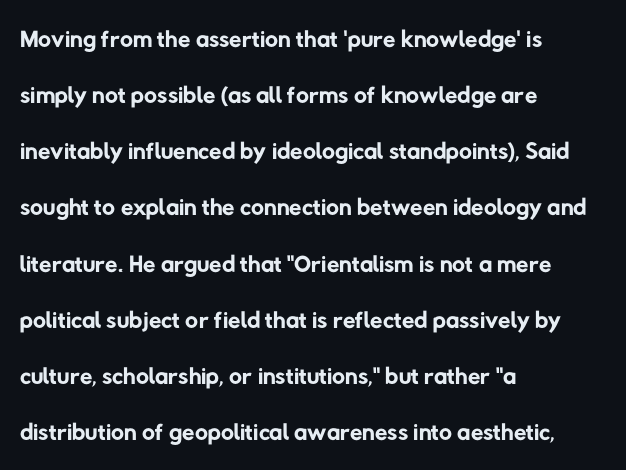
{"serif": "no", "bold": "no", "weight": "regular", "width": "normal", "stroke_contrast": "low", "x_height": "medium", "monospaced": "no", "underline": "no", "align": "left", "line_spacing": "normal", "line_spacing_ratio": 1.56, "letter_spacing": "normal", "letter_spacing_em": 0.0, "glyph_px": 36}
